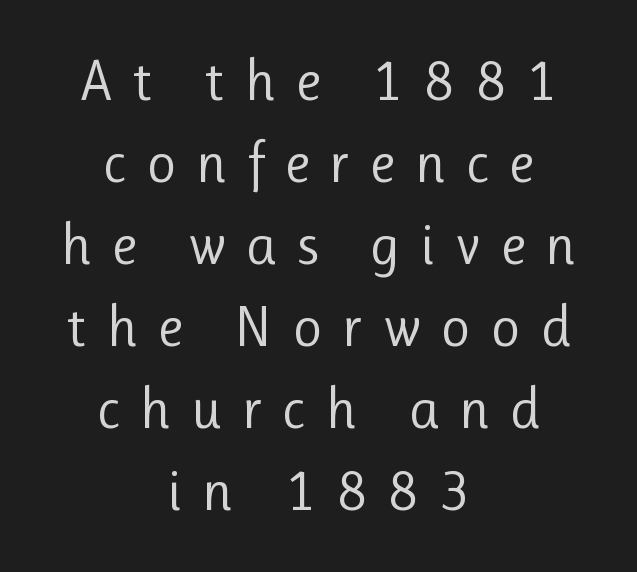
Q: Is the text bold? A: No.
Q: Is the text italic (slanted)? A: No, it is upright.
Q: Is the typeface a serif or a sans-serif typeface? A: Sans-serif.
Q: Is the text underlined? A: No.
Q: How is the paragraph aligned? A: Centered.
Q: Is the spacing between letters normal or unusually wide? A: Unusually wide.
Q: Is the spacing between lines tight, normal or loose? A: Normal.
Q: Width (condensed, normal, or wide)? A: Normal.
Q: Stroke contrast? A: Low.
Q: x-height? A: Medium.
Q: Monospaced? A: No.
